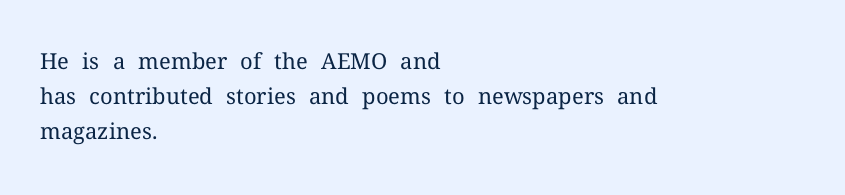
The image shows 22 px text type, upright; set left-aligned, normal line spacing (1.58x), normal letter spacing, not underlined.
